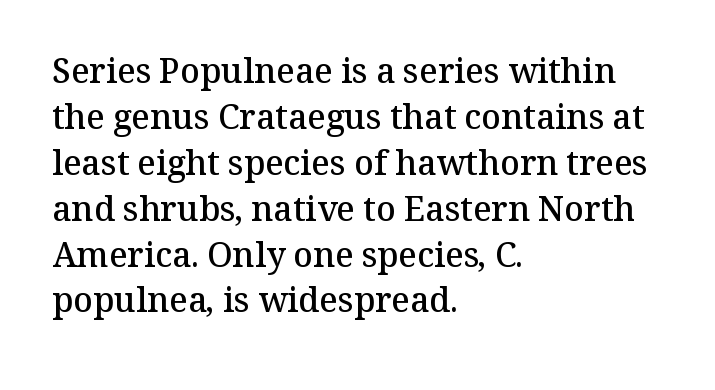
The image shows 34 px semibold serif type, upright; set left-aligned, normal line spacing (1.35x), normal letter spacing, not underlined; medium stroke contrast and a medium x-height.
